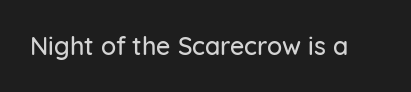
{"italic": "no", "underline": "no", "letter_spacing": "normal", "letter_spacing_em": 0.0, "glyph_px": 25}
